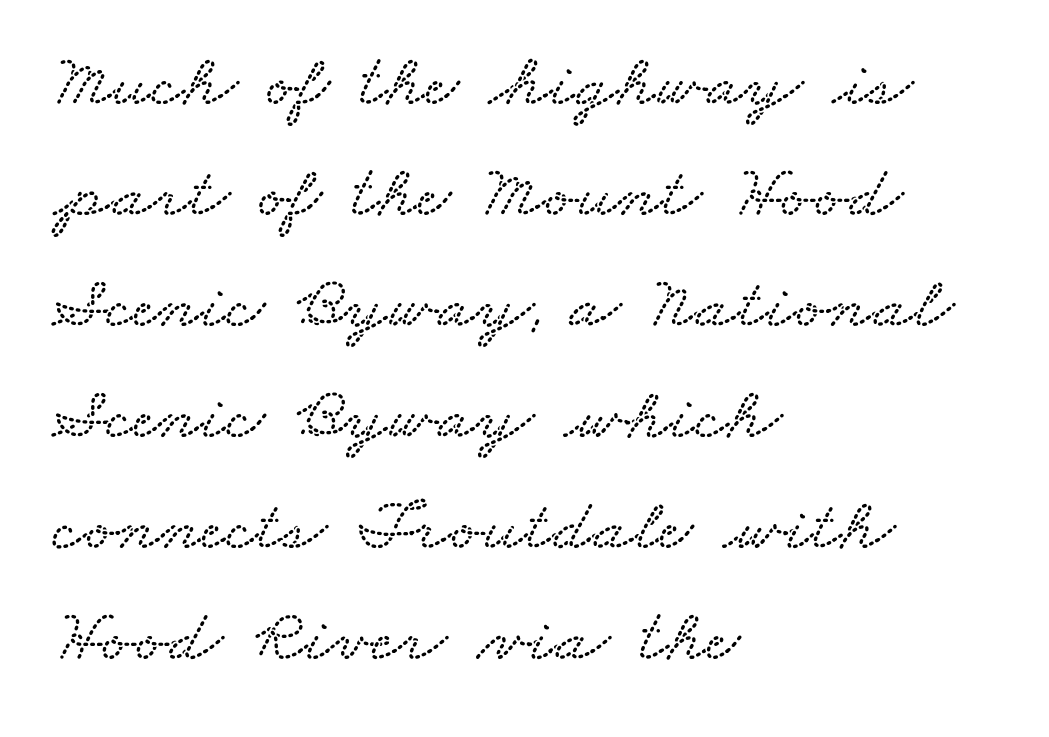
The image shows 75 px wide type; set left-aligned, normal line spacing (1.48x), normal letter spacing, not underlined; low stroke contrast and a small x-height.
